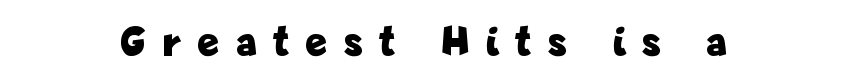
Q: Is the text bold? A: Yes.
Q: Is the text italic (slanted)? A: No, it is upright.
Q: Is the typeface a serif or a sans-serif typeface? A: Sans-serif.
Q: Is the text underlined? A: No.
Q: How is the paragraph aligned? A: Centered.
Q: Is the spacing between letters normal or unusually wide? A: Unusually wide.
Q: Width (condensed, normal, or wide)? A: Condensed.
Q: Stroke contrast? A: Low.
Q: x-height? A: Medium.
Q: Monospaced? A: No.
